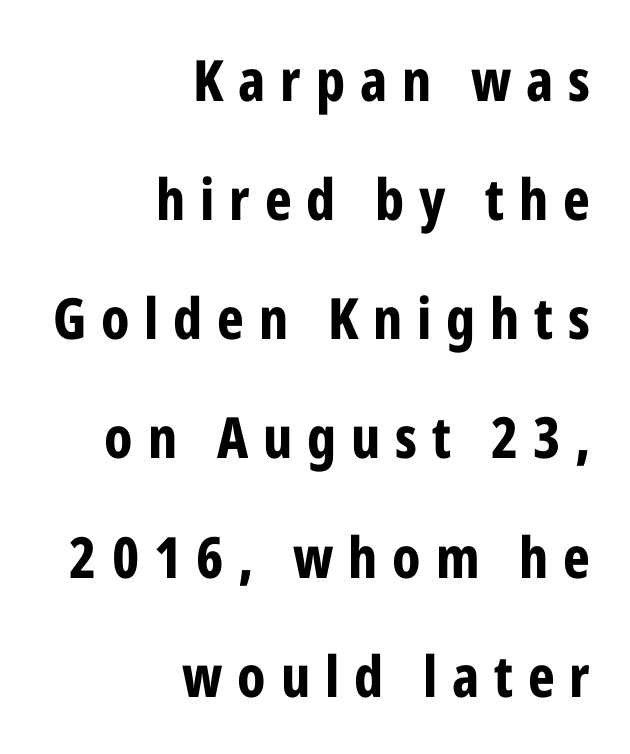
The gap between lines stays unmarked. A typesetter would mark this as roman, not italic. Does the weight exceed regular? Yes, all the way to bold. What's the leading like? Stretched, with rows far apart.
